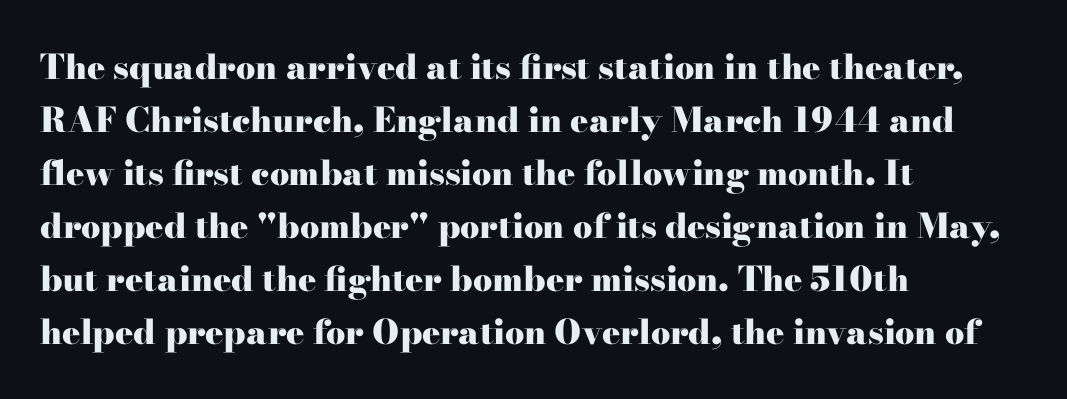
{"serif": "yes", "italic": "no", "bold": "yes", "weight": "heavy", "width": "wide", "stroke_contrast": "high", "x_height": "small", "monospaced": "no", "underline": "no", "align": "left", "line_spacing": "normal", "line_spacing_ratio": 1.56, "letter_spacing": "normal", "letter_spacing_em": 0.0, "glyph_px": 34}
